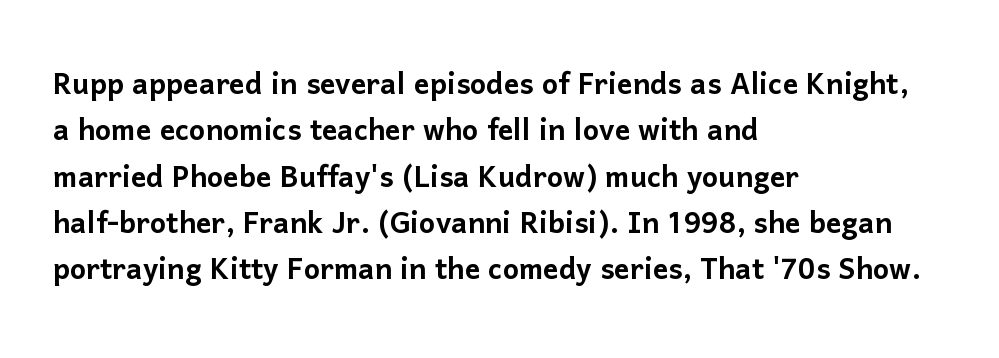
Q: Is the text italic (slanted)? A: No, it is upright.
Q: Is the typeface a serif or a sans-serif typeface? A: Sans-serif.
Q: Is the text underlined? A: No.
Q: How is the paragraph aligned? A: Left-aligned.
Q: Is the spacing between letters normal or unusually wide? A: Normal.
Q: Width (condensed, normal, or wide)? A: Normal.
Q: Stroke contrast? A: Low.
Q: x-height? A: Medium.
Q: Monospaced? A: No.
